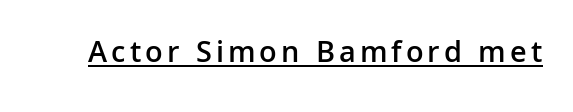
Q: Is the text bold? A: Semi-bold.
Q: Is the text italic (slanted)? A: No, it is upright.
Q: Is the typeface a serif or a sans-serif typeface? A: Sans-serif.
Q: Is the text underlined? A: Yes.
Q: Width (condensed, normal, or wide)? A: Normal.
Q: Stroke contrast? A: Low.
Q: x-height? A: Medium.
Q: Monospaced? A: No.
